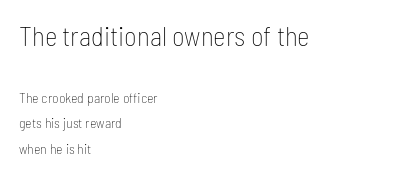
The image shows 27 px text type, upright; set left-aligned, line spacing 1.8x, normal letter spacing, not underlined; the first (top) block is 1.93x larger.
